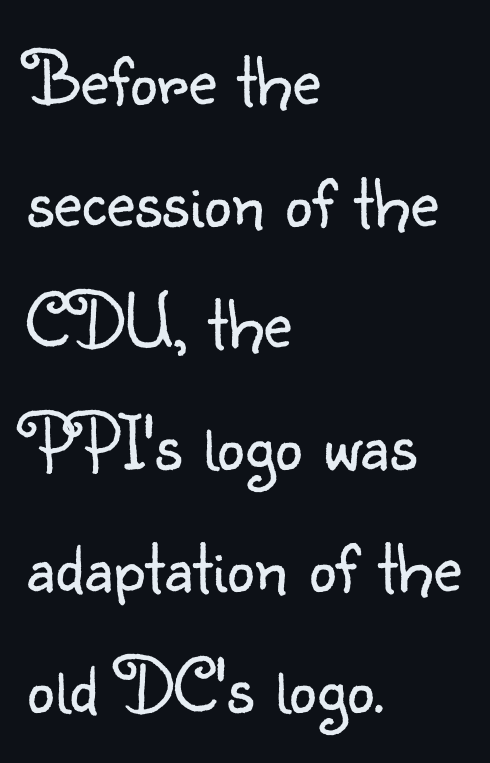
Only glyphs here, with clear space below each row. Short and long lines alike share a common starting point at left. Is the type heavy? It reads as light-to-regular instead. Regarding serifs, this sample does without them. Rendered with straight, roman letterforms. Whoever set this chose a conventional vertical rhythm.
